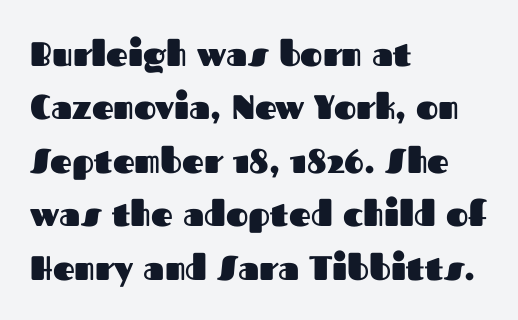
Q: Is the text bold? A: Yes.
Q: Is the text italic (slanted)? A: No, it is upright.
Q: Is the typeface a serif or a sans-serif typeface? A: Sans-serif.
Q: Is the text underlined? A: No.
Q: How is the paragraph aligned? A: Left-aligned.
Q: Is the spacing between letters normal or unusually wide? A: Normal.
Q: Is the spacing between lines tight, normal or loose? A: Normal.
Q: Width (condensed, normal, or wide)? A: Normal.
Q: Stroke contrast? A: Medium.
Q: x-height? A: Medium.
Q: Monospaced? A: No.
